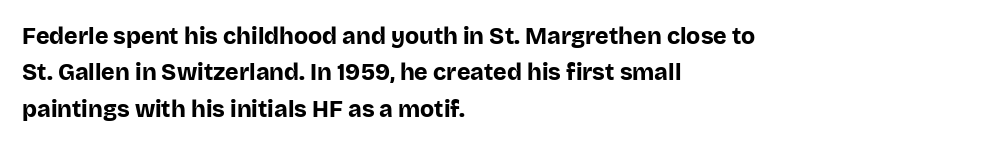
The text block is weighted toward the left margin, trailing off unevenly rightward. These lines carry a lot of weight — the face is fully bold. The letters stand upright; this is a roman face. Each row of text sits above clean, open space. This rendering leaves character spacing at its baseline value.
